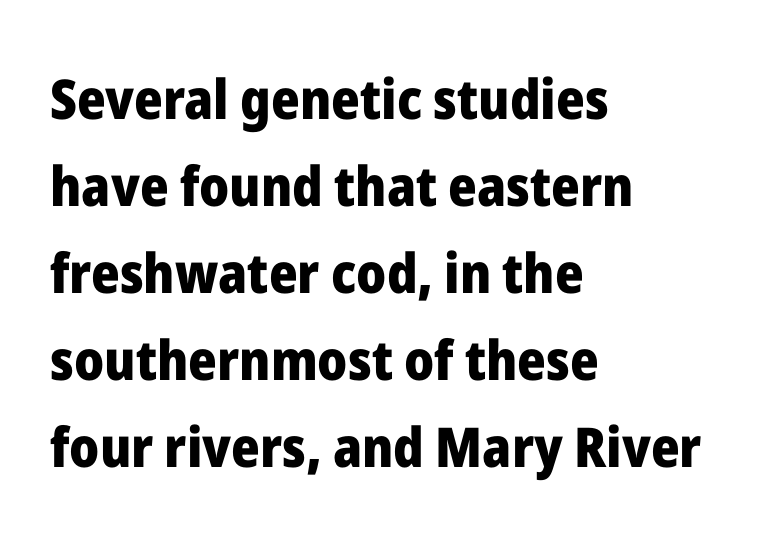
{"serif": "no", "italic": "no", "bold": "yes", "weight": "heavy", "width": "normal", "stroke_contrast": "low", "x_height": "medium", "monospaced": "no", "underline": "no", "align": "left", "line_spacing": "normal", "line_spacing_ratio": 1.58, "letter_spacing": "normal", "letter_spacing_em": 0.0, "glyph_px": 55}
